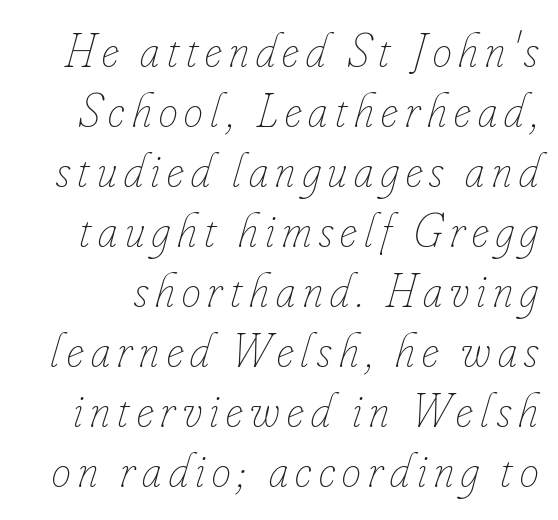
{"italic": "yes", "lean": "right", "slant_degrees": 16, "bold": "no", "weight": "thin", "width": "condensed", "stroke_contrast": "low", "x_height": "small", "monospaced": "no", "underline": "no", "line_spacing": "normal", "line_spacing_ratio": 1.25, "glyph_px": 48}
